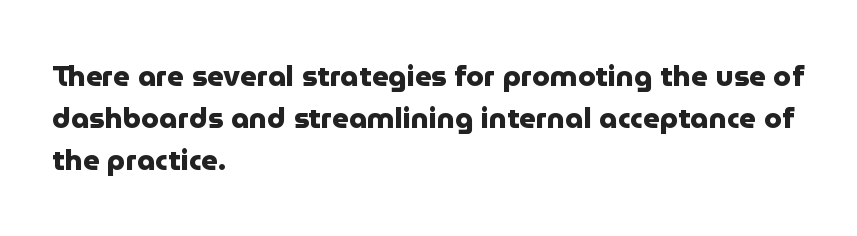
Descender tails drop into unmarked territory. Weight check: bold — yes, fully. If you drew a ruler down the left edge, every line would touch it. There is no visible air inserted between adjacent glyphs. A typesetter would call this proportional, since set widths differ per character.
